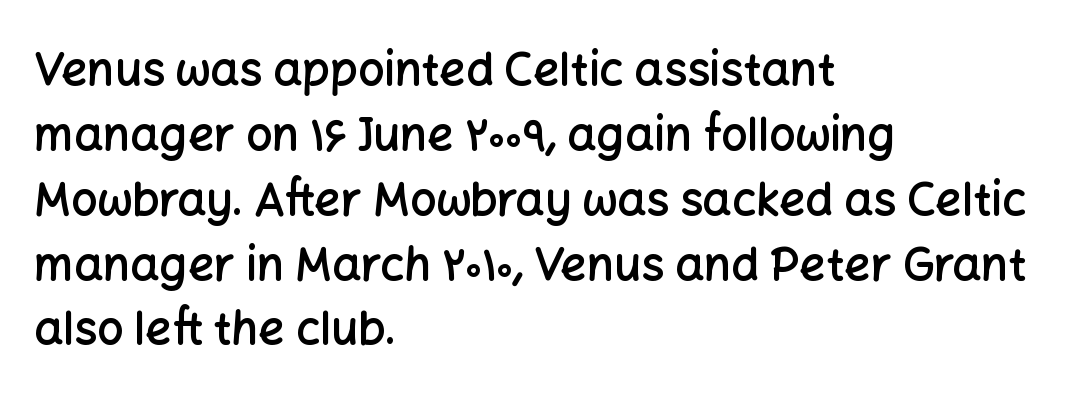
{"serif": "no", "italic": "no", "bold": "semi", "weight": "semibold", "width": "normal", "stroke_contrast": "low", "x_height": "medium", "monospaced": "no", "underline": "no", "align": "left", "line_spacing": "normal", "line_spacing_ratio": 1.41, "letter_spacing": "normal", "letter_spacing_em": 0.0, "glyph_px": 46}
